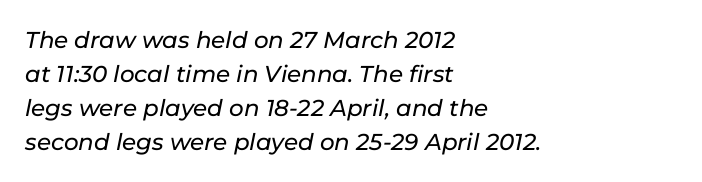
The image shows 23 px text type, italic (leaning right); set left-aligned, normal line spacing (1.48x), normal letter spacing, not underlined.
